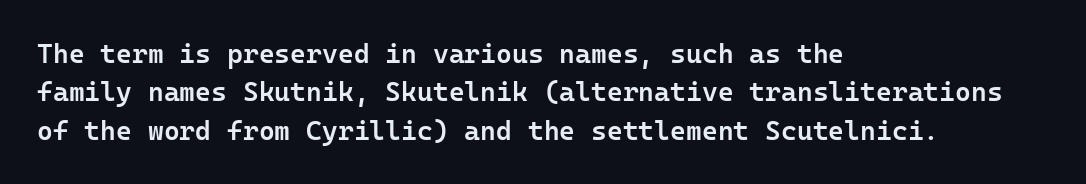
Q: Is the text bold? A: Semi-bold.
Q: Is the text italic (slanted)? A: No, it is upright.
Q: Is the text underlined? A: No.
Q: How is the paragraph aligned? A: Left-aligned.
Q: Is the spacing between letters normal or unusually wide? A: Normal.
Q: Is the spacing between lines tight, normal or loose? A: Normal.
